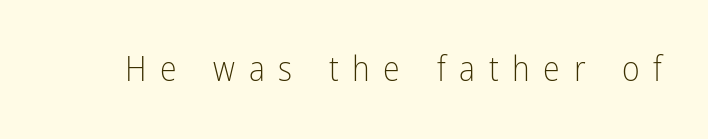
The image shows 34 px light, condensed sans-serif type, upright; set unusually wide letter spacing (+0.4 em), not underlined; low stroke contrast and a medium x-height.
